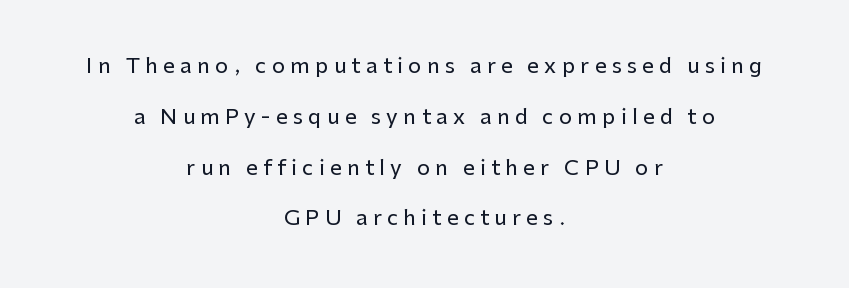
The gaps between neighbouring characters are conspicuously large. Reading down the block, each line starts at a different indent, mirrored at its end. Descenders hang freely into open space. Vertically, the passage feels expansive, rows floating well apart.
